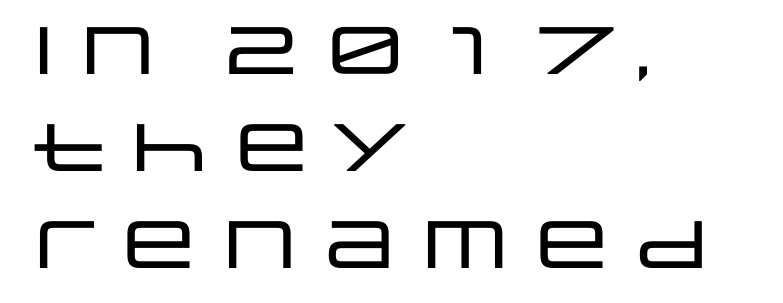
The image shows 67 px wide sans-serif type, upright; set left-aligned, normal line spacing (1.45x), normal letter spacing, not underlined; low stroke contrast and a large x-height.
